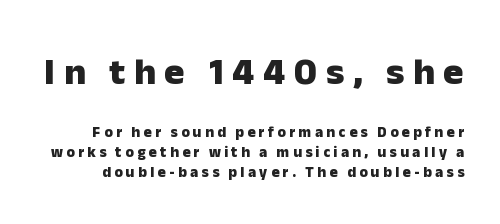
Q: Is the text bold? A: Yes.
Q: Is the text italic (slanted)? A: No, it is upright.
Q: Is the typeface a serif or a sans-serif typeface? A: Sans-serif.
Q: Is the text underlined? A: No.
Q: Is the spacing between letters normal or unusually wide? A: Unusually wide.
Q: Is the spacing between lines tight, normal or loose? A: Normal.
Q: Which block of text is set in a larger size, the first (top) or the second (bottom)? A: The first (top) one.
Q: Width (condensed, normal, or wide)? A: Normal.
Q: Stroke contrast? A: Low.
Q: x-height? A: Medium.
Q: Monospaced? A: No.
